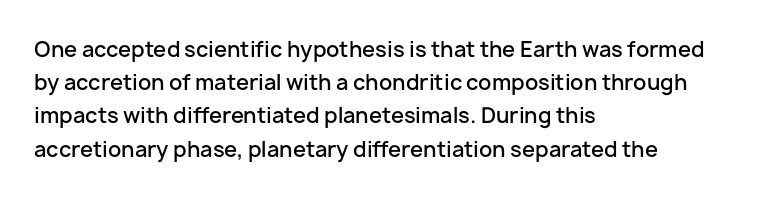
A typesetter would call this zero additional tracking. The foot of each line stays bare and open. Whoever set this chose a conventional vertical rhythm. Short and long lines alike share a common starting point at left. Stems and bowls a touch heavier than normal — semibold. The lettering stays uniformly vertical, giving the passage a roman look.
